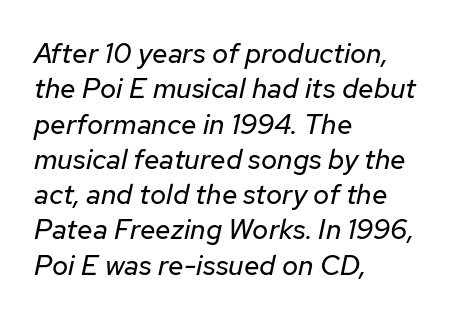
Look at the tracking — it's just the regular setting, nothing added. Baseline-to-baseline distance is the conventional proportion of letter height. Italic? Definitely — the glyphs are oblique. Check under the words: just untouched page.
